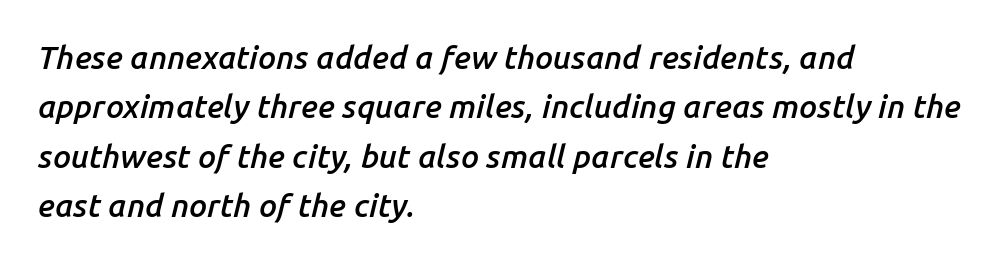
Q: Is the text bold? A: Semi-bold.
Q: Is the text italic (slanted)? A: Yes, it leans right by about 14 degrees.
Q: Is the text underlined? A: No.
Q: How is the paragraph aligned? A: Left-aligned.
Q: Is the spacing between letters normal or unusually wide? A: Normal.
Q: Is the spacing between lines tight, normal or loose? A: Normal.
Q: Width (condensed, normal, or wide)? A: Normal.
Q: Stroke contrast? A: Low.
Q: x-height? A: Medium.
Q: Monospaced? A: No.
